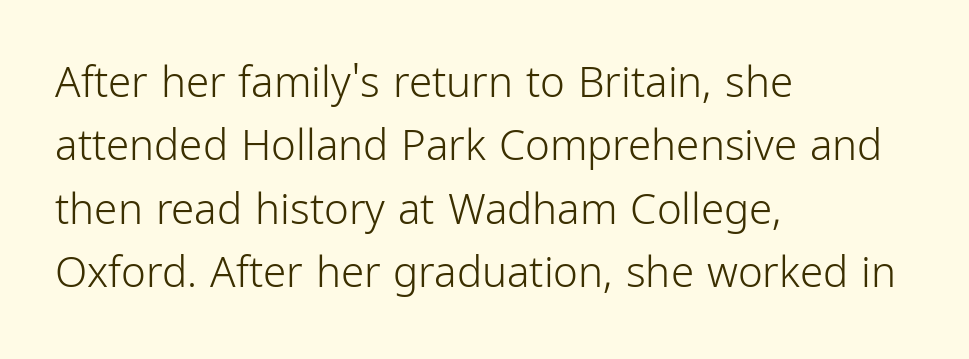
Q: Is the text bold? A: No.
Q: Is the text italic (slanted)? A: No, it is upright.
Q: Is the typeface a serif or a sans-serif typeface? A: Sans-serif.
Q: Is the text underlined? A: No.
Q: How is the paragraph aligned? A: Left-aligned.
Q: Is the spacing between letters normal or unusually wide? A: Normal.
Q: Is the spacing between lines tight, normal or loose? A: Normal.
Q: Width (condensed, normal, or wide)? A: Condensed.
Q: Stroke contrast? A: Low.
Q: x-height? A: Medium.
Q: Monospaced? A: No.
